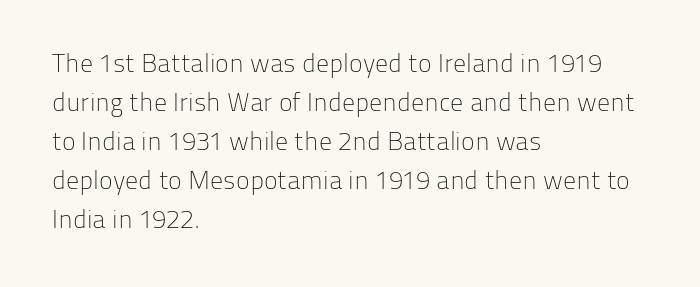
{"italic": "no", "bold": "no", "underline": "no", "align": "left", "line_spacing": "normal", "line_spacing_ratio": 1.5, "letter_spacing": "normal", "letter_spacing_em": 0.0, "glyph_px": 26}
